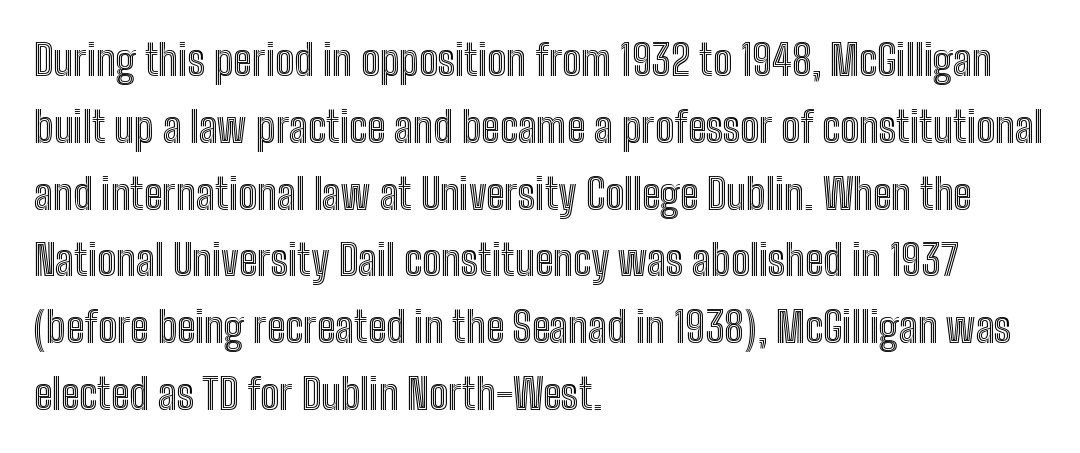
{"italic": "no", "width": "condensed", "x_height": "medium", "monospaced": "no", "underline": "no", "align": "left", "line_spacing": "normal", "line_spacing_ratio": 1.59, "letter_spacing": "normal", "letter_spacing_em": 0.0, "glyph_px": 42}
